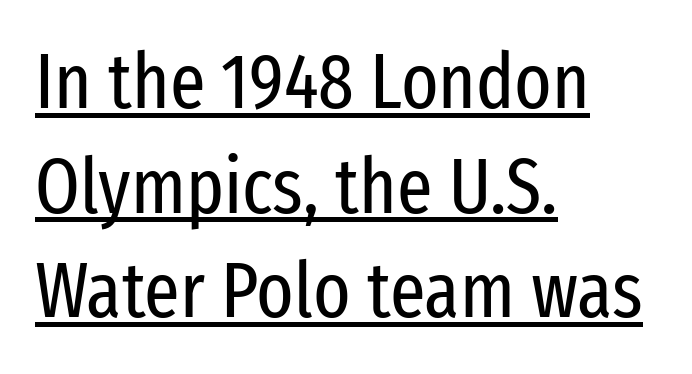
Q: Is the text bold? A: No.
Q: Is the text italic (slanted)? A: No, it is upright.
Q: Is the typeface a serif or a sans-serif typeface? A: Sans-serif.
Q: Is the text underlined? A: Yes.
Q: How is the paragraph aligned? A: Left-aligned.
Q: Is the spacing between letters normal or unusually wide? A: Normal.
Q: Is the spacing between lines tight, normal or loose? A: Normal.
Q: Width (condensed, normal, or wide)? A: Condensed.
Q: Stroke contrast? A: Low.
Q: x-height? A: Medium.
Q: Monospaced? A: No.
